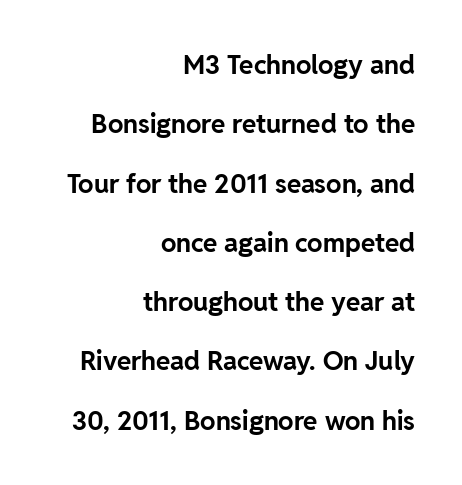
Q: Is the text bold? A: Yes.
Q: Is the text italic (slanted)? A: No, it is upright.
Q: Is the text underlined? A: No.
Q: How is the paragraph aligned? A: Right-aligned.
Q: Is the spacing between letters normal or unusually wide? A: Normal.
Q: Is the spacing between lines tight, normal or loose? A: Loose.
